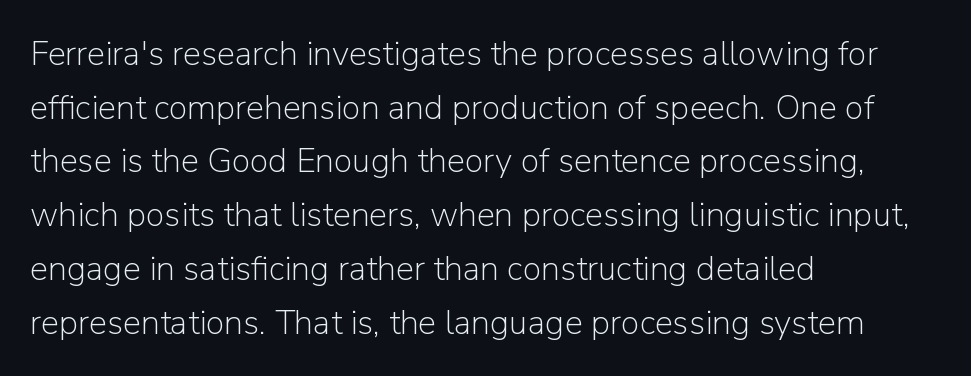
{"serif": "no", "italic": "no", "bold": "no", "weight": "light", "width": "normal", "stroke_contrast": "low", "x_height": "medium", "monospaced": "no", "underline": "no", "align": "left", "line_spacing": "normal", "line_spacing_ratio": 1.58, "letter_spacing": "normal", "letter_spacing_em": 0.0, "glyph_px": 34}
